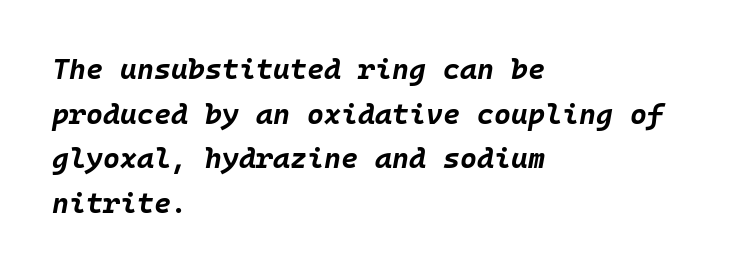
Q: Is the text bold? A: Yes.
Q: Is the text italic (slanted)? A: Yes, it leans right by about 10 degrees.
Q: Is the text underlined? A: No.
Q: How is the paragraph aligned? A: Left-aligned.
Q: Is the spacing between letters normal or unusually wide? A: Normal.
Q: Is the spacing between lines tight, normal or loose? A: Normal.
Q: Width (condensed, normal, or wide)? A: Normal.
Q: Stroke contrast? A: Low.
Q: x-height? A: Large.
Q: Monospaced? A: Yes.
